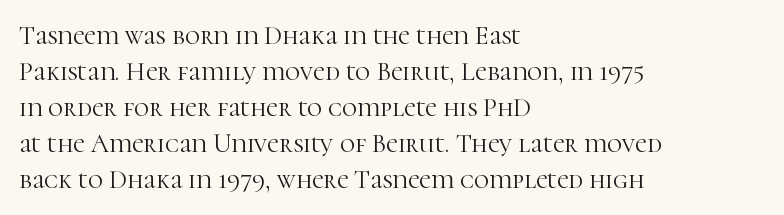
Q: Is the text bold? A: No.
Q: Is the text italic (slanted)? A: No, it is upright.
Q: Is the text underlined? A: No.
Q: How is the paragraph aligned? A: Left-aligned.
Q: Is the spacing between letters normal or unusually wide? A: Normal.
Q: Is the spacing between lines tight, normal or loose? A: Normal.
